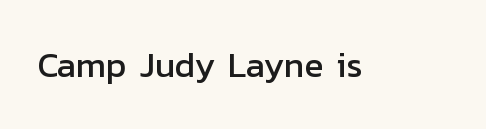
{"serif": "no", "italic": "no", "width": "normal", "stroke_contrast": "low", "x_height": "medium", "monospaced": "no", "underline": "no", "letter_spacing": "normal", "letter_spacing_em": 0.0, "glyph_px": 35}
